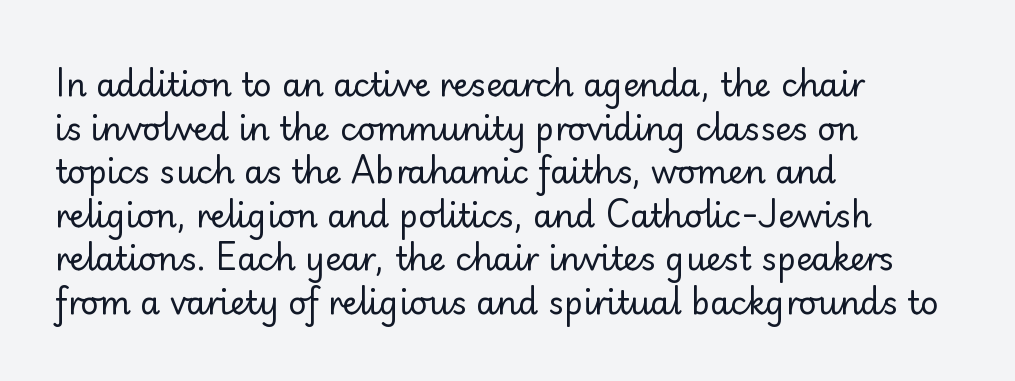
The image shows 32 px regular-weight sans-serif type, upright; set left-aligned, normal line spacing (1.36x), normal letter spacing, not underlined; low stroke contrast and a small x-height.
